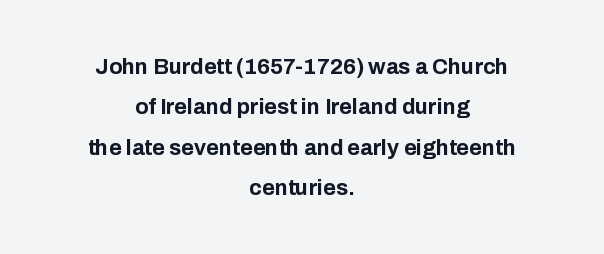
{"italic": "no", "bold": "yes", "underline": "no", "align": "center", "line_spacing_ratio": 1.83, "letter_spacing": "normal", "letter_spacing_em": 0.0, "glyph_px": 22}
